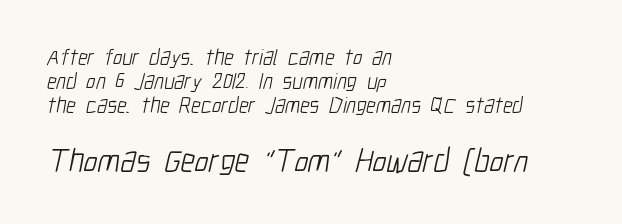
{"serif": "no", "bold": "no", "weight": "light", "width": "condensed", "stroke_contrast": "low", "x_height": "medium", "monospaced": "no", "underline": "no", "align": "left", "line_spacing": "tight", "line_spacing_ratio": 1.08, "letter_spacing": "normal", "letter_spacing_em": 0.0, "larger_block": "second", "size_ratio": 1.5, "glyph_px": 33}
